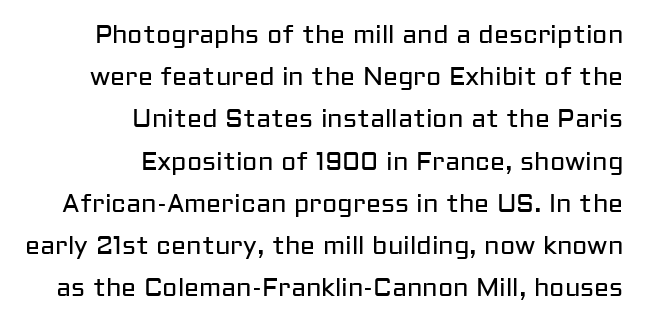
{"italic": "no", "bold": "no", "underline": "no", "align": "right", "line_spacing": "normal", "line_spacing_ratio": 1.69, "letter_spacing": "normal", "letter_spacing_em": 0.0, "glyph_px": 25}
